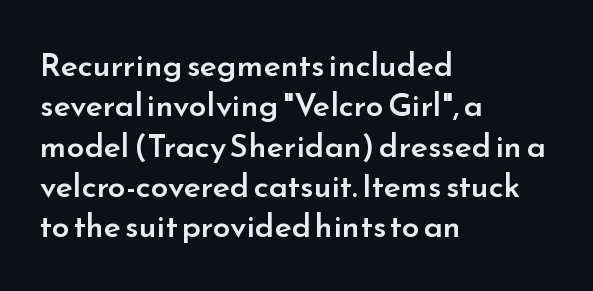
{"serif": "no", "italic": "no", "bold": "semi", "weight": "semibold", "width": "normal", "stroke_contrast": "low", "x_height": "small", "monospaced": "no", "underline": "no", "align": "left", "line_spacing": "normal", "line_spacing_ratio": 1.26, "letter_spacing": "normal", "letter_spacing_em": 0.0, "glyph_px": 32}
